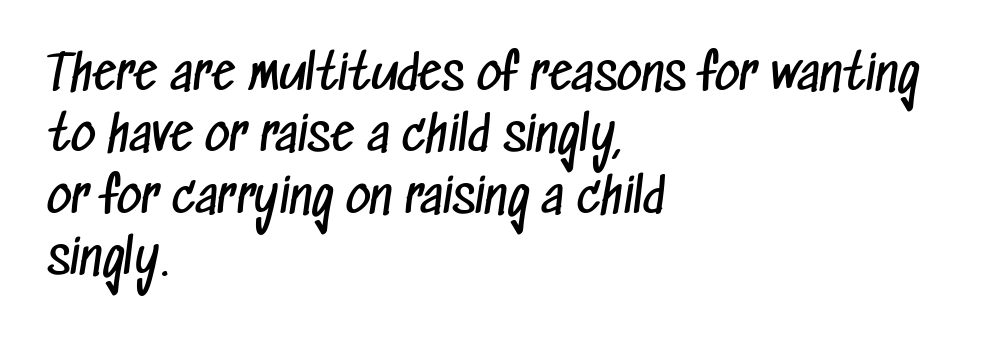
{"serif": "no", "bold": "no", "weight": "regular", "width": "condensed", "stroke_contrast": "low", "x_height": "medium", "monospaced": "no", "underline": "no", "align": "left", "line_spacing": "normal", "line_spacing_ratio": 1.28, "letter_spacing": "normal", "letter_spacing_em": 0.0, "glyph_px": 48}
